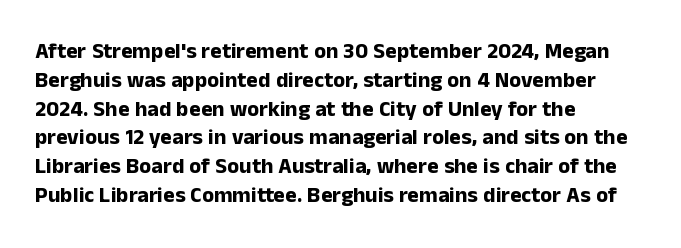
The rows are spaced the way most documents space them. Its strokes are broad and dark, the hallmark of bold type. Posture: upright roman. A bare baseline throughout the passage.
